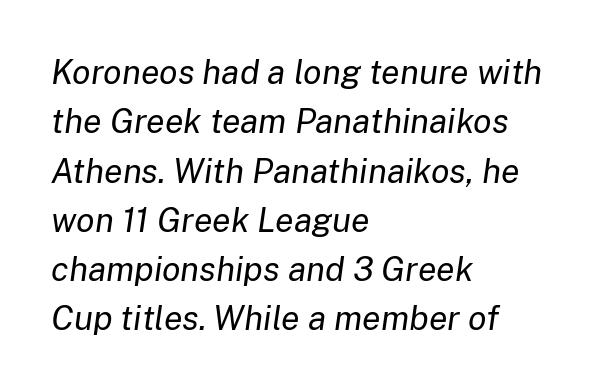
{"italic": "yes", "lean": "right", "slant_degrees": 8, "bold": "no", "weight": "regular", "width": "normal", "stroke_contrast": "low", "x_height": "medium", "monospaced": "no", "underline": "no", "align": "left", "line_spacing": "normal", "line_spacing_ratio": 1.45, "letter_spacing": "normal", "letter_spacing_em": 0.0, "glyph_px": 34}
